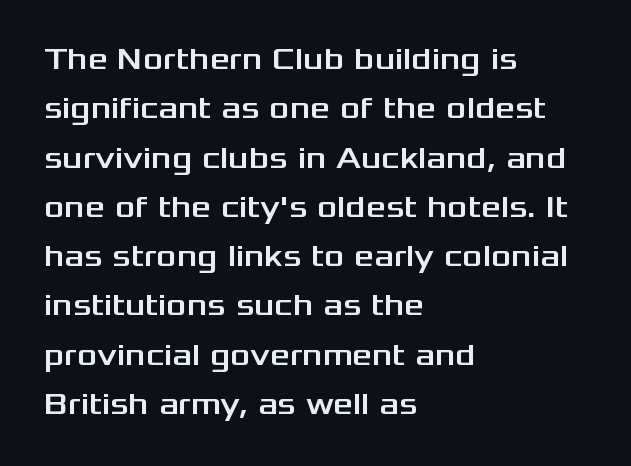
The image shows 31 px wide sans-serif type, upright; set left-aligned, normal line spacing (1.59x), normal letter spacing, not underlined; medium stroke contrast and a medium x-height.
